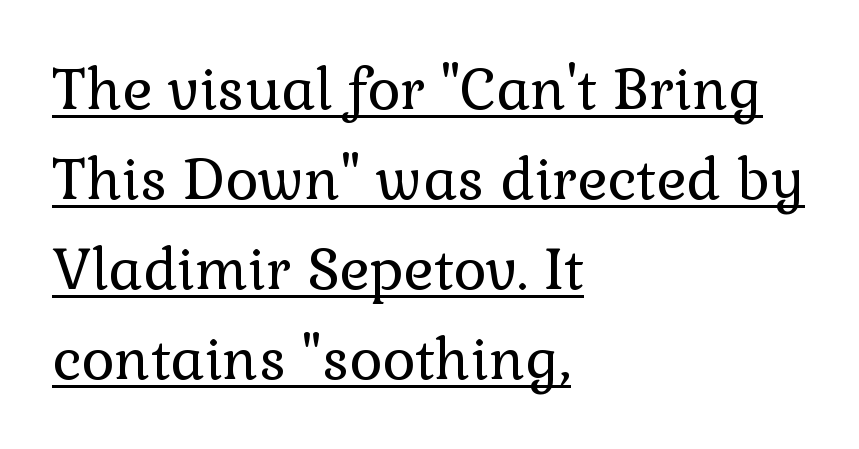
The image shows 57 px regular-weight serif type, upright; set left-aligned, normal line spacing (1.58x), normal letter spacing, underlined; low stroke contrast and a medium x-height.
